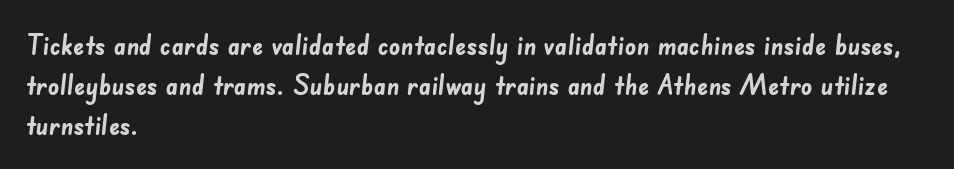
{"serif": "no", "bold": "yes", "weight": "semibold", "width": "normal", "stroke_contrast": "low", "x_height": "small", "monospaced": "no", "underline": "no", "align": "left", "line_spacing": "normal", "line_spacing_ratio": 1.43, "letter_spacing": "normal", "letter_spacing_em": 0.0, "glyph_px": 28}
